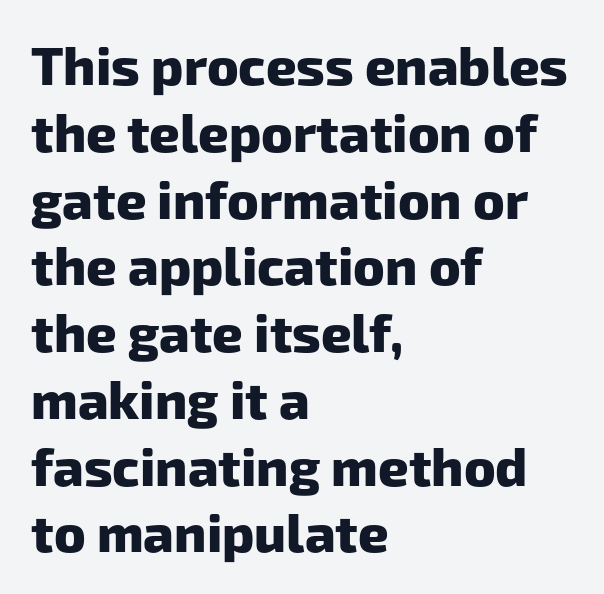
Q: Is the text bold? A: Yes.
Q: Is the typeface a serif or a sans-serif typeface? A: Sans-serif.
Q: Is the text underlined? A: No.
Q: How is the paragraph aligned? A: Left-aligned.
Q: Is the spacing between letters normal or unusually wide? A: Normal.
Q: Is the spacing between lines tight, normal or loose? A: Normal.
Q: Width (condensed, normal, or wide)? A: Normal.
Q: Stroke contrast? A: Low.
Q: x-height? A: Medium.
Q: Monospaced? A: No.
